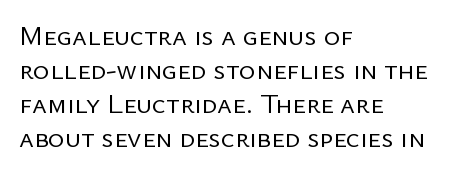
The image shows 28 px regular-weight sans-serif type, upright; set left-aligned, line spacing 1.21x, normal letter spacing, not underlined; low stroke contrast and a medium x-height.
